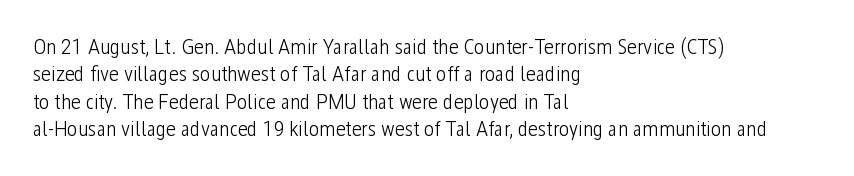
{"italic": "no", "bold": "no", "underline": "no", "align": "left", "line_spacing": "normal", "line_spacing_ratio": 1.25, "letter_spacing": "normal", "letter_spacing_em": 0.0, "glyph_px": 22}
